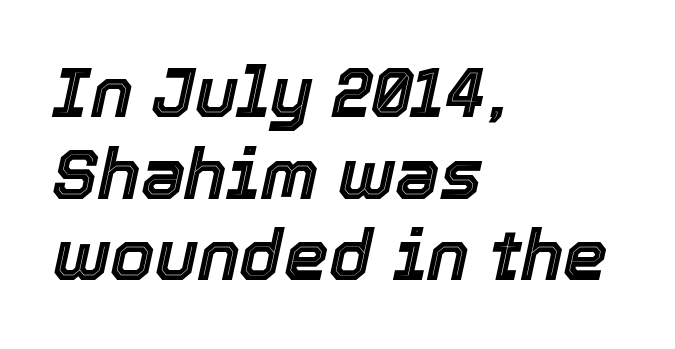
{"italic": "yes", "lean": "right", "slant_degrees": 12, "width": "normal", "x_height": "medium", "monospaced": "no", "underline": "no", "align": "left", "line_spacing": "tight", "line_spacing_ratio": 1.15, "letter_spacing": "normal", "letter_spacing_em": 0.0, "glyph_px": 71}
